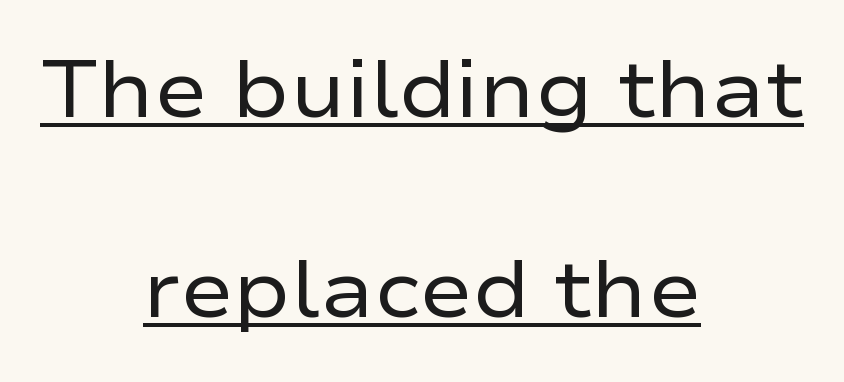
Leading: increased. Ascenders rise straight up at ninety degrees. Is the block centered? Yes — each line is placed symmetrically about the middle. Think of a printed novel: that variable character pitch is what you see here. Font category for this specimen: sans-serif. Caption: lettering with a line underneath.
